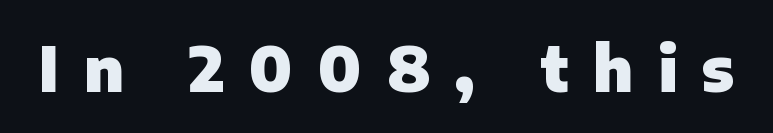
Spacing between characters has been opened up far beyond the box default. Varying glyph widths throughout — classic text-font behaviour. The face used here is a sans, in the tradition of grotesques and geometrics. The space beneath each line is pristine and unruled.
